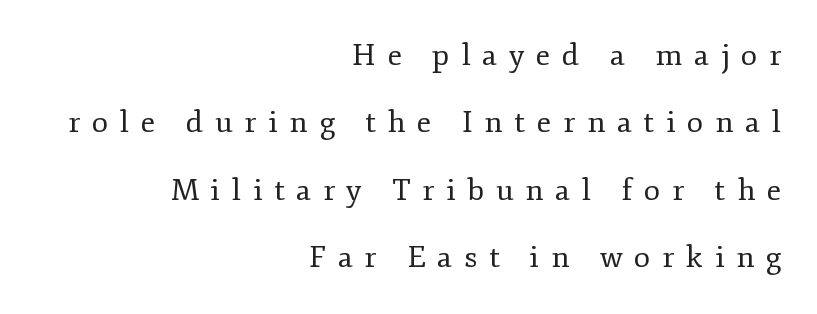
The image shows 30 px regular-weight serif type, upright; set right-aligned, loose line spacing (2.25x), unusually wide letter spacing (+0.39 em), not underlined; low stroke contrast and a small x-height.
